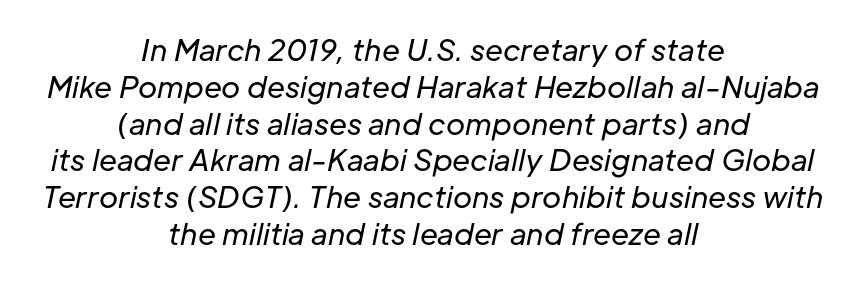
Q: Is the text bold? A: No.
Q: Is the text italic (slanted)? A: Yes, it leans right by about 12 degrees.
Q: Is the text underlined? A: No.
Q: How is the paragraph aligned? A: Centered.
Q: Is the spacing between letters normal or unusually wide? A: Normal.
Q: Is the spacing between lines tight, normal or loose? A: Normal.
Q: Width (condensed, normal, or wide)? A: Normal.
Q: Stroke contrast? A: Low.
Q: x-height? A: Medium.
Q: Monospaced? A: No.
